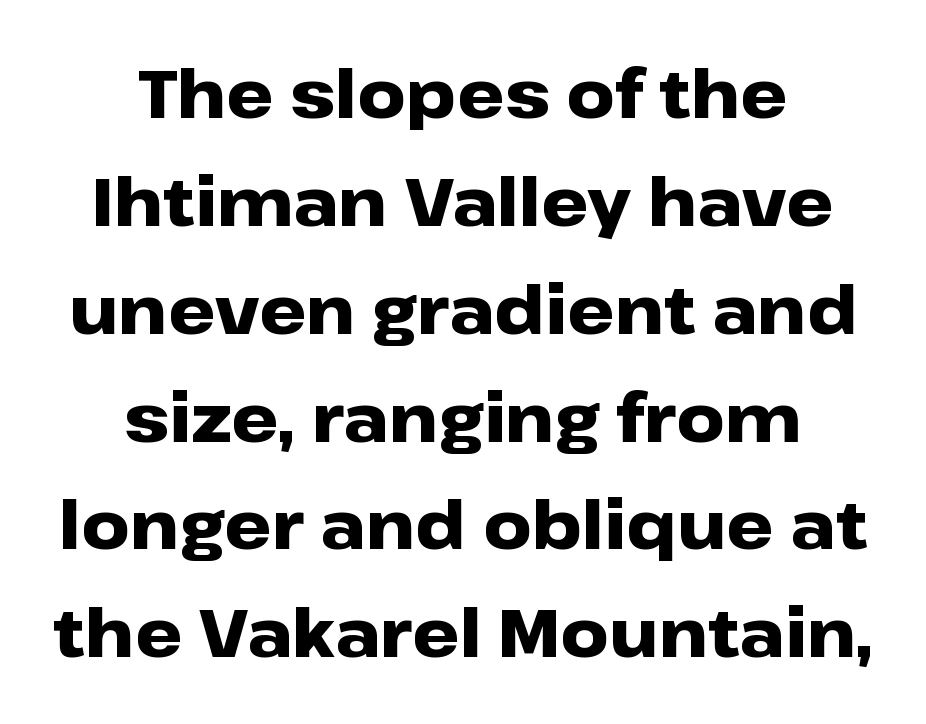
The image shows 67 px heavy, wide sans-serif type, upright; set centered, normal line spacing (1.61x), normal letter spacing, not underlined; low stroke contrast and a medium x-height.
